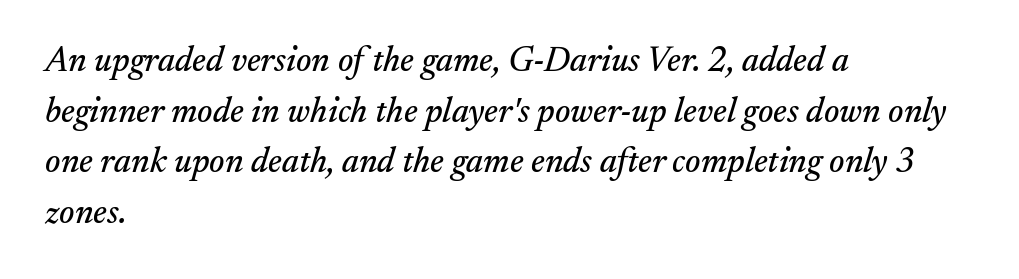
Q: Is the text italic (slanted)? A: Yes, it leans right by about 17 degrees.
Q: Is the typeface a serif or a sans-serif typeface? A: Serif.
Q: Is the text underlined? A: No.
Q: How is the paragraph aligned? A: Left-aligned.
Q: Is the spacing between letters normal or unusually wide? A: Normal.
Q: Is the spacing between lines tight, normal or loose? A: Normal.
Q: Width (condensed, normal, or wide)? A: Normal.
Q: Stroke contrast? A: Medium.
Q: x-height? A: Small.
Q: Monospaced? A: No.
